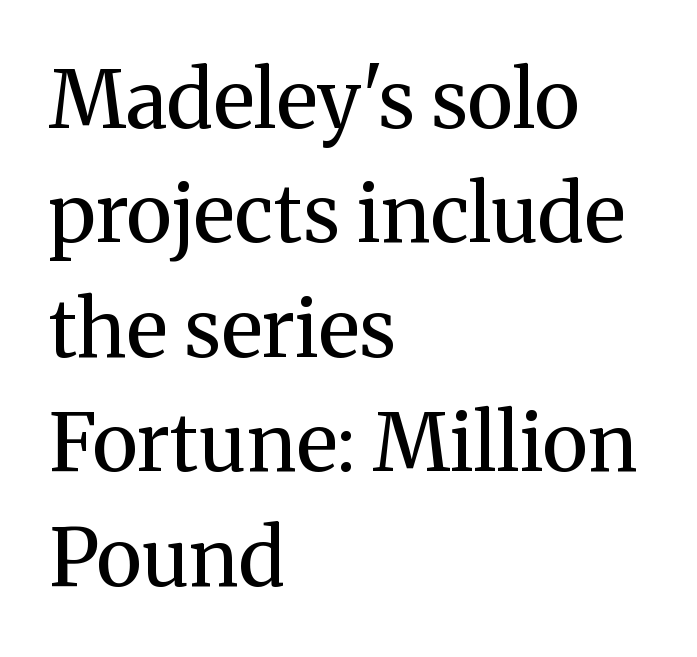
The image shows 80 px regular-weight serif type, upright; set left-aligned, normal line spacing (1.43x), normal letter spacing, not underlined; medium stroke contrast and a medium x-height.
